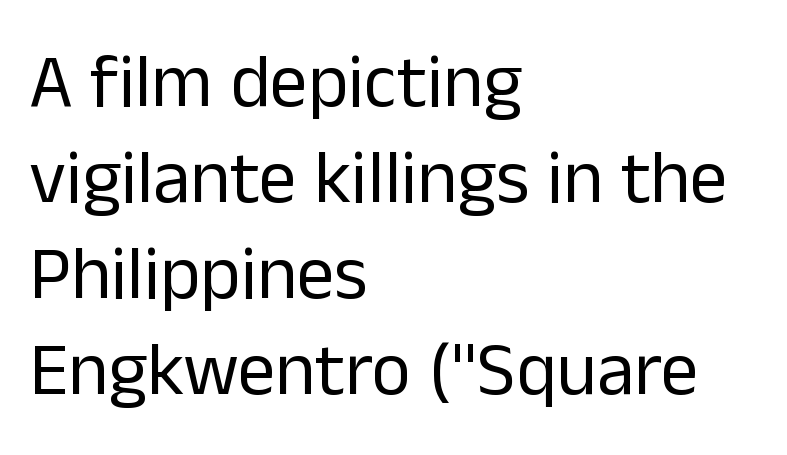
{"serif": "no", "italic": "no", "bold": "no", "weight": "regular", "width": "normal", "stroke_contrast": "low", "x_height": "medium", "monospaced": "no", "underline": "no", "align": "left", "line_spacing": "normal", "line_spacing_ratio": 1.28, "letter_spacing": "normal", "letter_spacing_em": 0.0, "glyph_px": 75}
